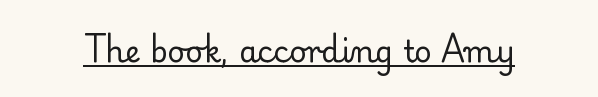
{"serif": "yes", "italic": "no", "bold": "no", "weight": "regular", "width": "normal", "stroke_contrast": "low", "x_height": "small", "monospaced": "no", "underline": "yes", "letter_spacing": "normal", "letter_spacing_em": 0.0, "glyph_px": 30}
